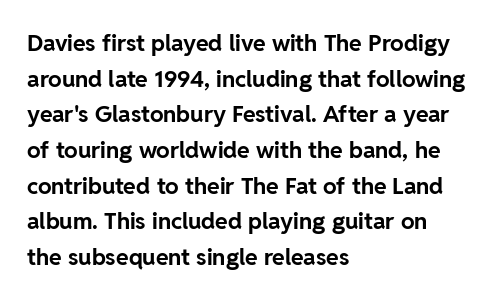
{"italic": "no", "bold": "yes", "underline": "no", "align": "left", "line_spacing": "normal", "line_spacing_ratio": 1.55, "letter_spacing": "normal", "letter_spacing_em": 0.0, "glyph_px": 23}
